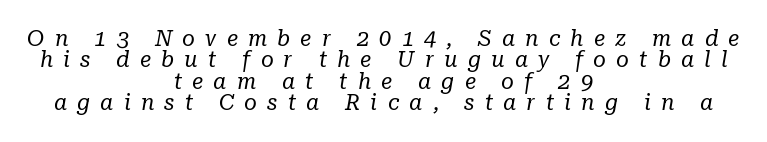
The image shows 22 px text type, italic (leaning right); set centered, tight line spacing (0.97x), unusually wide letter spacing (+0.46 em), not underlined.
